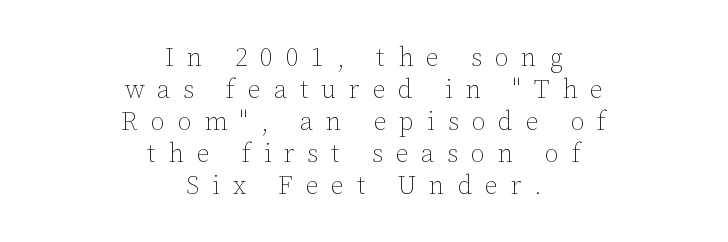
{"italic": "no", "bold": "no", "underline": "no", "align": "center", "line_spacing_ratio": 1.23, "letter_spacing": "wide", "letter_spacing_em": 0.49, "glyph_px": 26}
